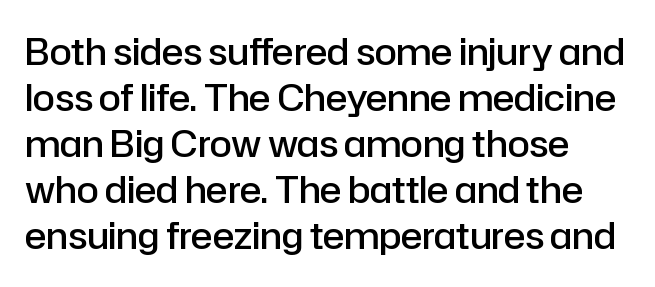
Q: Is the text bold? A: Semi-bold.
Q: Is the text italic (slanted)? A: No, it is upright.
Q: Is the typeface a serif or a sans-serif typeface? A: Sans-serif.
Q: Is the text underlined? A: No.
Q: How is the paragraph aligned? A: Left-aligned.
Q: Is the spacing between letters normal or unusually wide? A: Normal.
Q: Is the spacing between lines tight, normal or loose? A: Normal.
Q: Width (condensed, normal, or wide)? A: Normal.
Q: Stroke contrast? A: Low.
Q: x-height? A: Medium.
Q: Monospaced? A: No.
